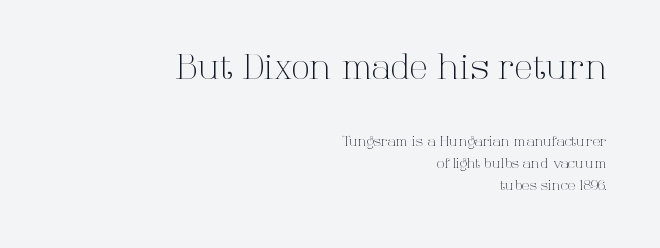
Q: Is the text bold? A: No.
Q: Is the text italic (slanted)? A: No, it is upright.
Q: Is the typeface a serif or a sans-serif typeface? A: Serif.
Q: Is the text underlined? A: No.
Q: How is the paragraph aligned? A: Right-aligned.
Q: Is the spacing between letters normal or unusually wide? A: Normal.
Q: Is the spacing between lines tight, normal or loose? A: Normal.
Q: Which block of text is set in a larger size, the first (top) or the second (bottom)? A: The first (top) one.
Q: Width (condensed, normal, or wide)? A: Normal.
Q: Stroke contrast? A: High.
Q: x-height? A: Medium.
Q: Monospaced? A: No.
